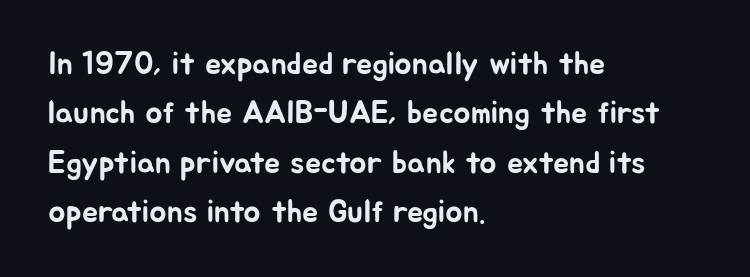
{"serif": "no", "italic": "no", "width": "normal", "stroke_contrast": "low", "x_height": "medium", "monospaced": "no", "underline": "no", "align": "left", "line_spacing": "normal", "line_spacing_ratio": 1.54, "letter_spacing": "normal", "letter_spacing_em": 0.0, "glyph_px": 32}
